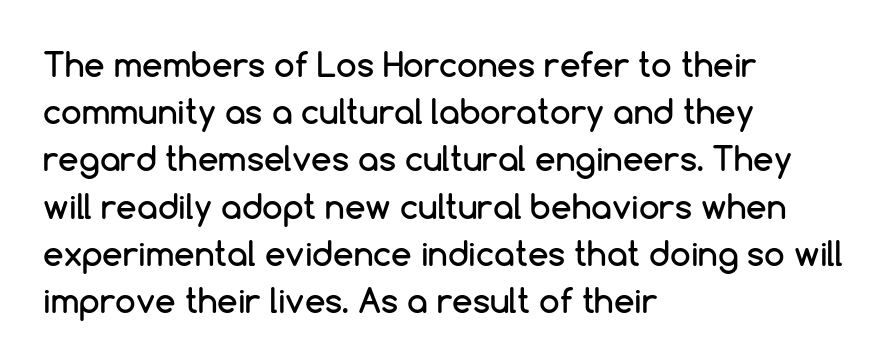
{"serif": "no", "italic": "no", "width": "normal", "stroke_contrast": "low", "x_height": "medium", "monospaced": "no", "underline": "no", "align": "left", "line_spacing": "normal", "line_spacing_ratio": 1.43, "letter_spacing": "normal", "letter_spacing_em": 0.0, "glyph_px": 33}
